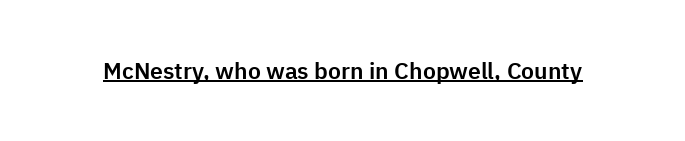
You can see a thin bar hugging the bottom of the glyphs. This rendering leaves character spacing at its baseline value. Style check: upright.
